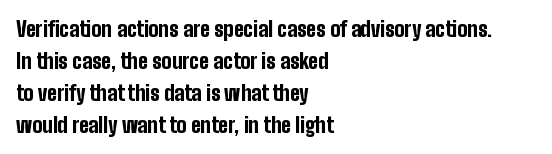
{"italic": "no", "bold": "yes", "underline": "no", "align": "left", "line_spacing": "normal", "line_spacing_ratio": 1.52, "letter_spacing": "normal", "letter_spacing_em": 0.0, "glyph_px": 21}
